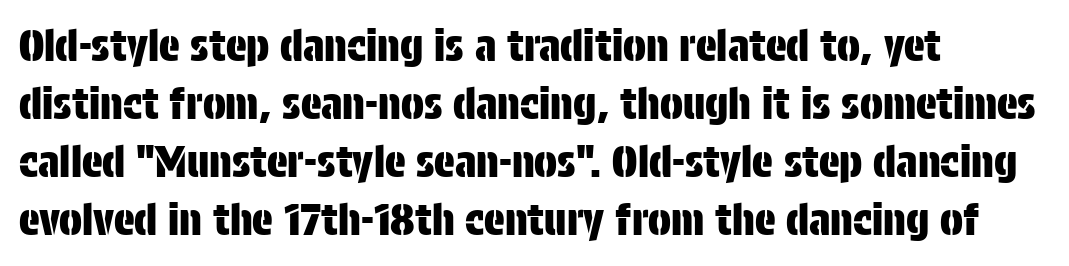
The image shows 43 px condensed sans-serif type, upright; set left-aligned, normal line spacing (1.35x), normal letter spacing, not underlined; low stroke contrast and a large x-height.
